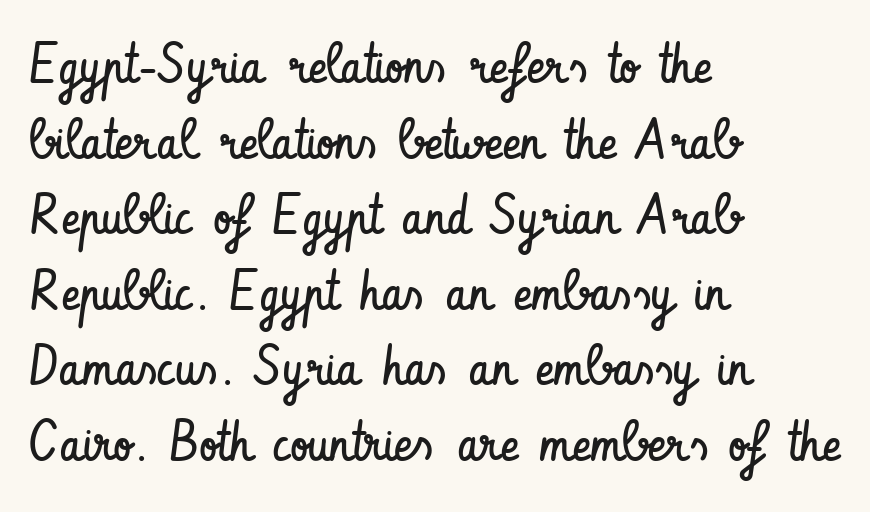
This sample is left-justified, so line endings fall wherever the words run out. Quick note: interline space is typical. These lines were composed using upright roman letters. Each letter's strokes conclude bluntly, with no projecting serifs.
